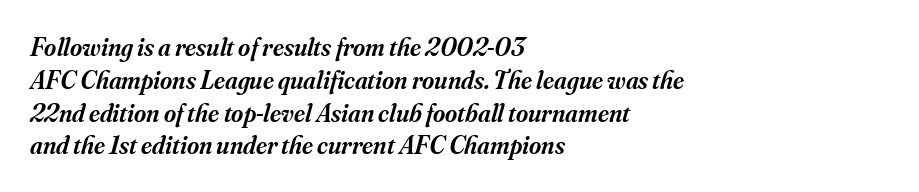
{"italic": "yes", "lean": "right", "slant_degrees": 16, "bold": "semi", "underline": "no", "align": "left", "line_spacing": "normal", "line_spacing_ratio": 1.26, "letter_spacing": "normal", "letter_spacing_em": 0.0, "glyph_px": 26}
